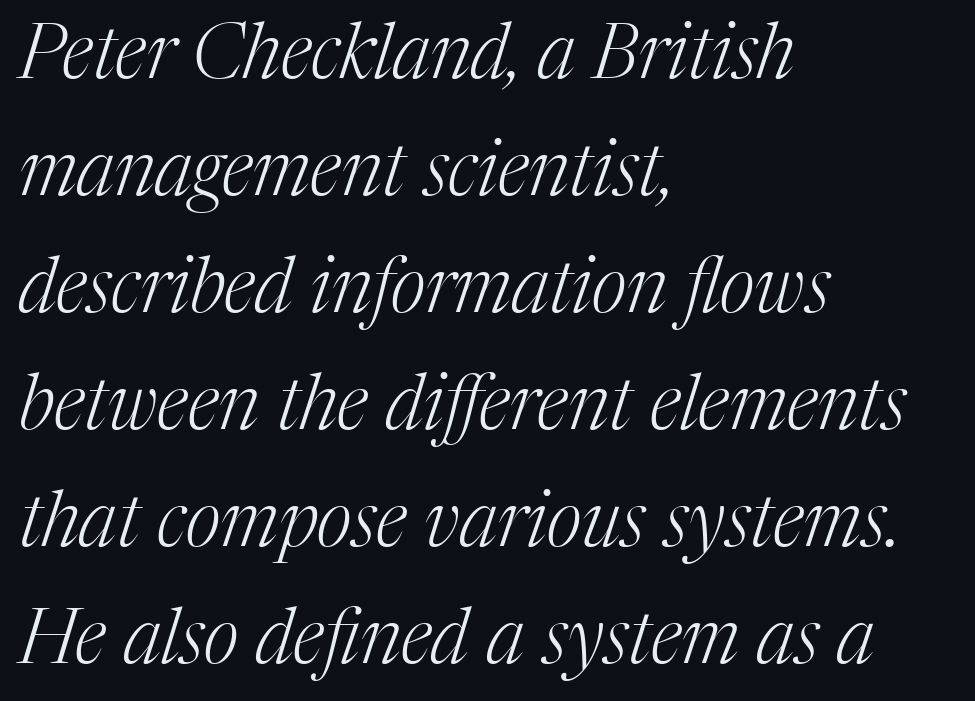
Students, observe: this is what conventionally led text looks like. The face used here is proportionally spaced, like ordinary book or web type. A typesetter would label this face a serif. Tall strokes in this sample are angled rather than plumb.
